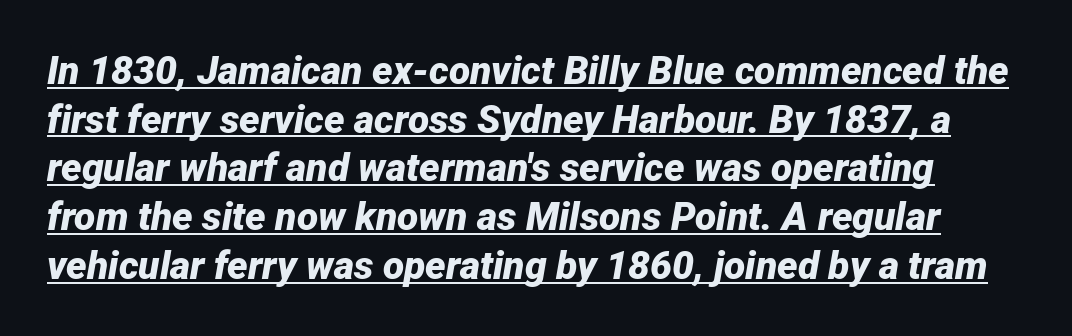
Q: Is the text bold? A: Yes.
Q: Is the text italic (slanted)? A: Yes, it leans right by about 12 degrees.
Q: Is the text underlined? A: Yes.
Q: Is the spacing between letters normal or unusually wide? A: Normal.
Q: Is the spacing between lines tight, normal or loose? A: Normal.
Q: Width (condensed, normal, or wide)? A: Normal.
Q: Stroke contrast? A: Low.
Q: x-height? A: Medium.
Q: Monospaced? A: No.
